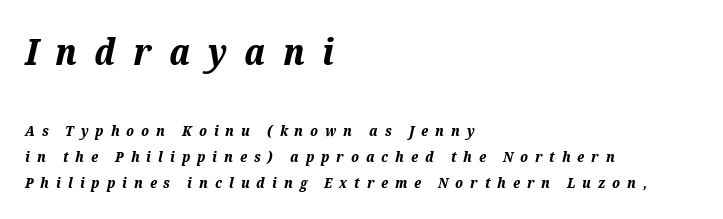
The image shows 37 px bold type, italic (leaning right); set left-aligned, line spacing 1.74x, unusually wide letter spacing (+0.47 em), not underlined; the first (top) block is 2.47x larger; low stroke contrast and a medium x-height.
